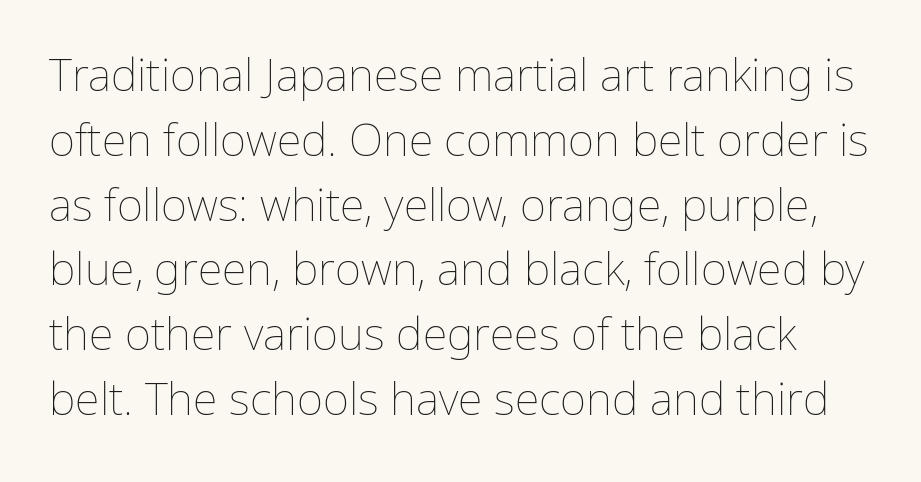
The image shows 45 px thin type, upright; set normal line spacing (1.44x), normal letter spacing, not underlined; low stroke contrast and a medium x-height.
